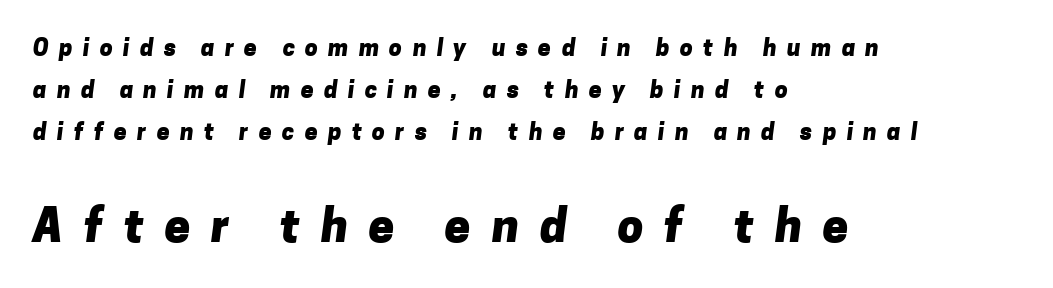
{"serif": "no", "bold": "yes", "weight": "heavy", "width": "normal", "stroke_contrast": "low", "x_height": "medium", "monospaced": "no", "underline": "no", "align": "left", "line_spacing_ratio": 1.83, "letter_spacing": "wide", "letter_spacing_em": 0.45, "larger_block": "second", "size_ratio": 2.0, "glyph_px": 46}
